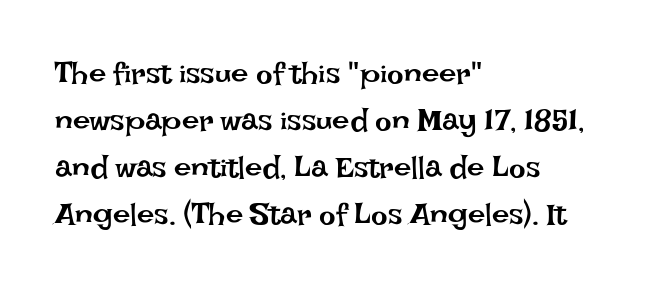
{"italic": "no", "bold": "no", "weight": "regular", "width": "normal", "stroke_contrast": "low", "x_height": "large", "monospaced": "no", "underline": "no", "align": "left", "line_spacing": "normal", "line_spacing_ratio": 1.52, "letter_spacing": "normal", "letter_spacing_em": 0.0, "glyph_px": 31}
